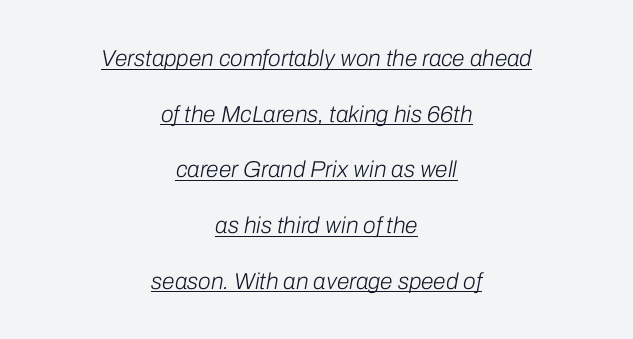
{"italic": "yes", "lean": "right", "slant_degrees": 10, "bold": "no", "underline": "yes", "align": "center", "line_spacing": "loose", "line_spacing_ratio": 2.42, "letter_spacing": "normal", "letter_spacing_em": 0.0, "glyph_px": 23}
